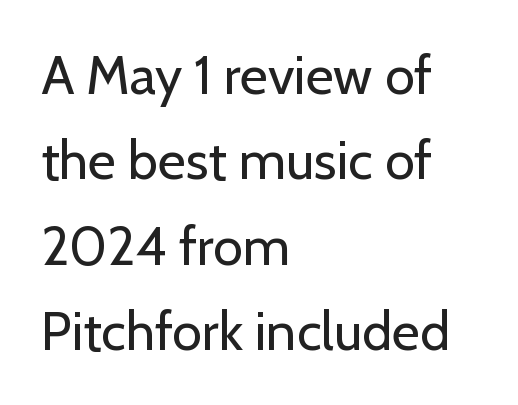
Q: Is the text bold? A: No.
Q: Is the text italic (slanted)? A: No, it is upright.
Q: Is the typeface a serif or a sans-serif typeface? A: Sans-serif.
Q: Is the text underlined? A: No.
Q: How is the paragraph aligned? A: Left-aligned.
Q: Is the spacing between letters normal or unusually wide? A: Normal.
Q: Is the spacing between lines tight, normal or loose? A: Normal.
Q: Width (condensed, normal, or wide)? A: Normal.
Q: Stroke contrast? A: Low.
Q: x-height? A: Medium.
Q: Monospaced? A: No.
